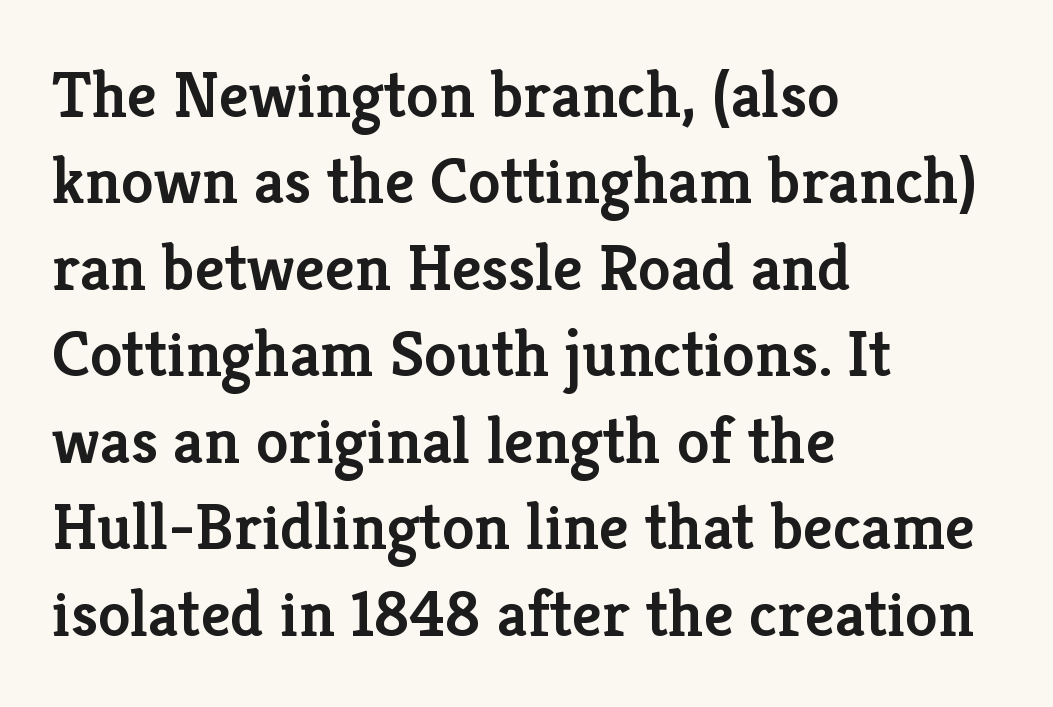
{"serif": "yes", "italic": "no", "bold": "semi", "weight": "semibold", "width": "normal", "stroke_contrast": "low", "x_height": "medium", "monospaced": "no", "underline": "no", "align": "left", "line_spacing": "normal", "line_spacing_ratio": 1.31, "letter_spacing": "normal", "letter_spacing_em": 0.0, "glyph_px": 66}
